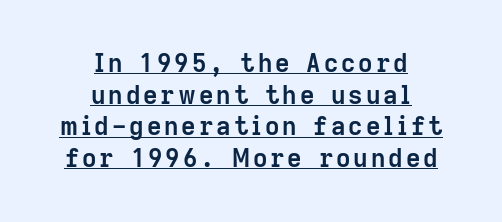
The image shows 25 px bold type, upright; set centered, normal line spacing (1.27x), underlined.
